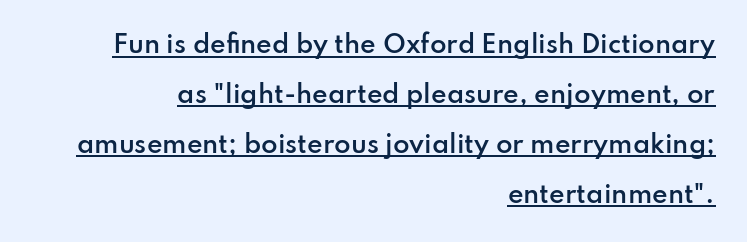
Q: Is the text bold? A: Semi-bold.
Q: Is the text italic (slanted)? A: No, it is upright.
Q: Is the text underlined? A: Yes.
Q: How is the paragraph aligned? A: Right-aligned.
Q: Is the spacing between letters normal or unusually wide? A: Normal.
Q: Is the spacing between lines tight, normal or loose? A: Loose.
